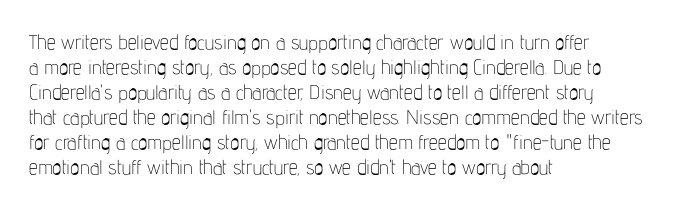
Q: Is the text bold? A: No.
Q: Is the text italic (slanted)? A: No, it is upright.
Q: Is the text underlined? A: No.
Q: How is the paragraph aligned? A: Left-aligned.
Q: Is the spacing between letters normal or unusually wide? A: Normal.
Q: Is the spacing between lines tight, normal or loose? A: Normal.
